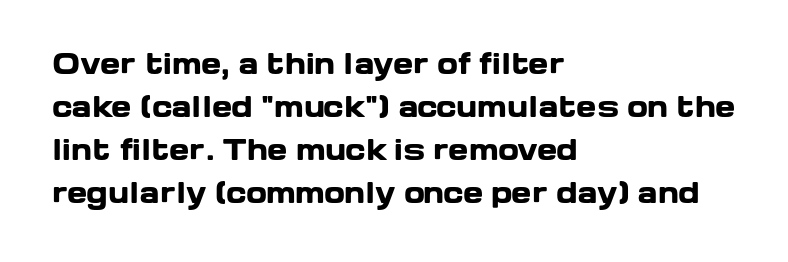
{"italic": "no", "bold": "yes", "underline": "no", "align": "left", "line_spacing": "normal", "line_spacing_ratio": 1.59, "letter_spacing": "normal", "letter_spacing_em": 0.0, "glyph_px": 27}
